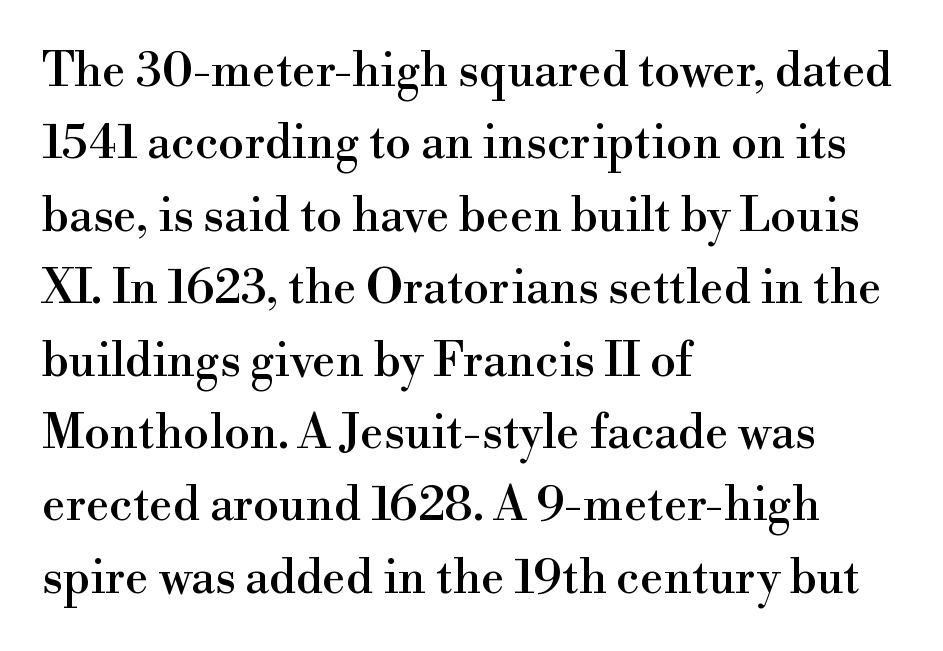
Q: Is the text italic (slanted)? A: No, it is upright.
Q: Is the typeface a serif or a sans-serif typeface? A: Serif.
Q: Is the text underlined? A: No.
Q: How is the paragraph aligned? A: Left-aligned.
Q: Is the spacing between letters normal or unusually wide? A: Normal.
Q: Is the spacing between lines tight, normal or loose? A: Normal.
Q: Width (condensed, normal, or wide)? A: Normal.
Q: x-height? A: Small.
Q: Monospaced? A: No.
